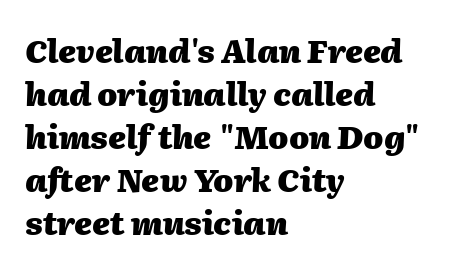
The image shows 32 px heavy type, italic (leaning right); set left-aligned, normal line spacing (1.34x), normal letter spacing, not underlined; medium stroke contrast and a medium x-height.
